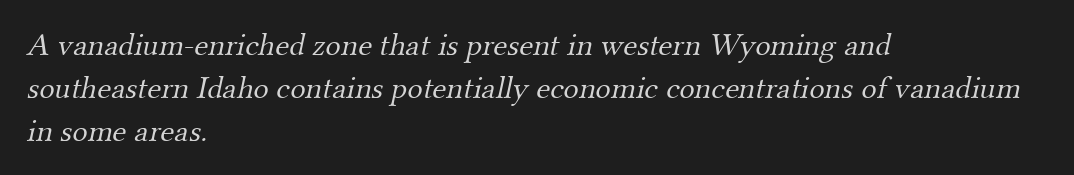
{"serif": "yes", "bold": "no", "weight": "light", "width": "normal", "stroke_contrast": "medium", "x_height": "small", "monospaced": "no", "underline": "no", "align": "left", "line_spacing": "normal", "line_spacing_ratio": 1.34, "letter_spacing": "normal", "letter_spacing_em": 0.0, "glyph_px": 32}
